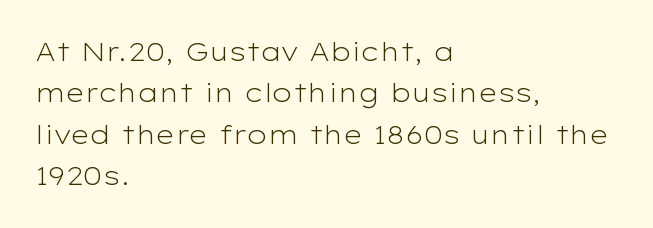
{"italic": "no", "bold": "no", "underline": "no", "align": "left", "line_spacing": "normal", "line_spacing_ratio": 1.59, "letter_spacing": "normal", "letter_spacing_em": 0.0, "glyph_px": 26}
